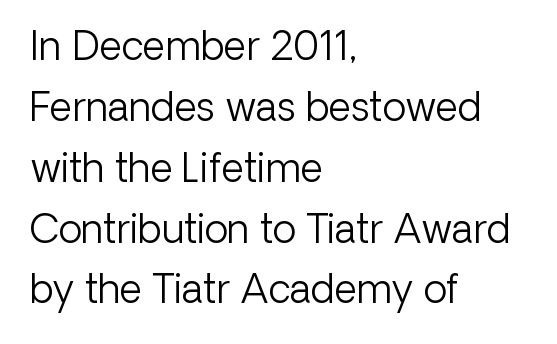
Font category for this specimen: sans-serif. Any mark beneath the type? The region is blank. Compared with a typical body face, this is equally light or lighter still. Each letter keeps its own natural width here, so spacing adapts to shape.
